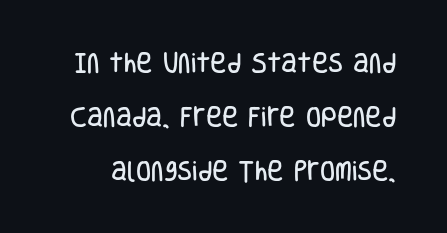
Posture: straight, roman, zero tilt. Characters follow at the spacing the type designer built in. The space directly below the letters is spotless. This block would shrink considerably if given ordinary leading; it's expanded now.
